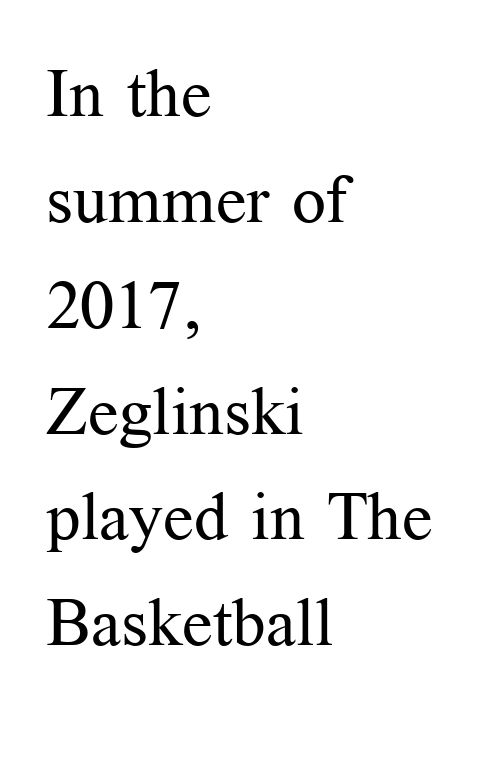
Q: Is the text bold? A: No.
Q: Is the text italic (slanted)? A: No, it is upright.
Q: Is the typeface a serif or a sans-serif typeface? A: Serif.
Q: Is the text underlined? A: No.
Q: How is the paragraph aligned? A: Left-aligned.
Q: Is the spacing between letters normal or unusually wide? A: Normal.
Q: Is the spacing between lines tight, normal or loose? A: Normal.
Q: Width (condensed, normal, or wide)? A: Normal.
Q: Stroke contrast? A: Medium.
Q: x-height? A: Medium.
Q: Monospaced? A: No.
